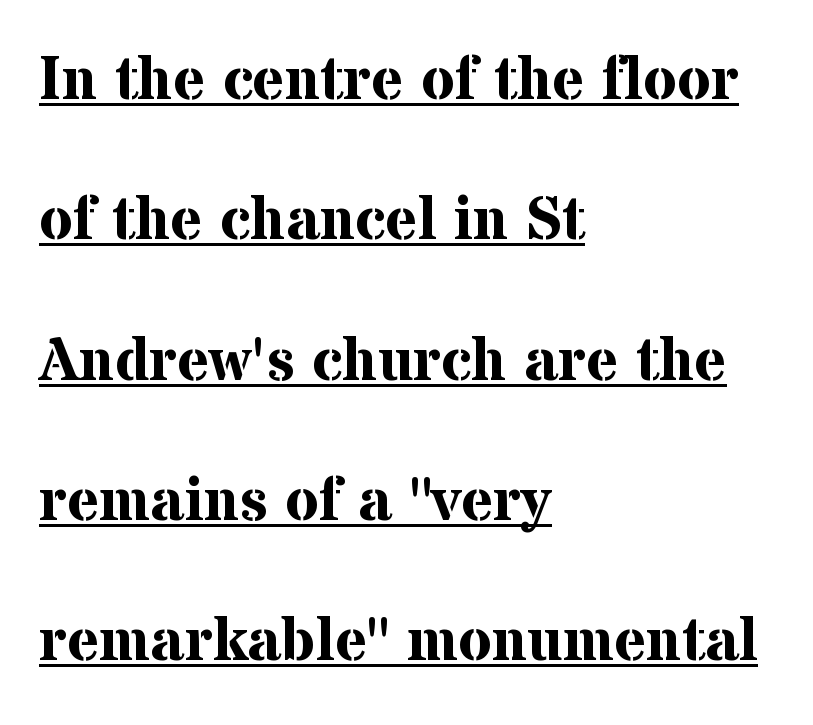
Q: Is the text bold? A: Yes.
Q: Is the text italic (slanted)? A: No, it is upright.
Q: Is the typeface a serif or a sans-serif typeface? A: Serif.
Q: Is the text underlined? A: Yes.
Q: How is the paragraph aligned? A: Left-aligned.
Q: Is the spacing between letters normal or unusually wide? A: Normal.
Q: Is the spacing between lines tight, normal or loose? A: Loose.
Q: Width (condensed, normal, or wide)? A: Normal.
Q: Stroke contrast? A: Medium.
Q: x-height? A: Medium.
Q: Monospaced? A: No.
